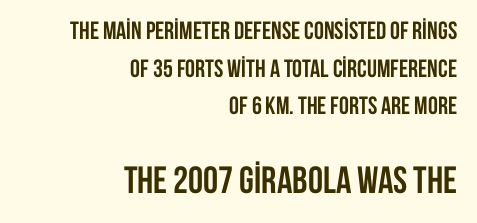
The image shows 38 px semibold, condensed sans-serif type, upright; set right-aligned, normal line spacing (1.51x), normal letter spacing, not underlined; the second (bottom) block is 1.52x larger; low stroke contrast and a large x-height.
